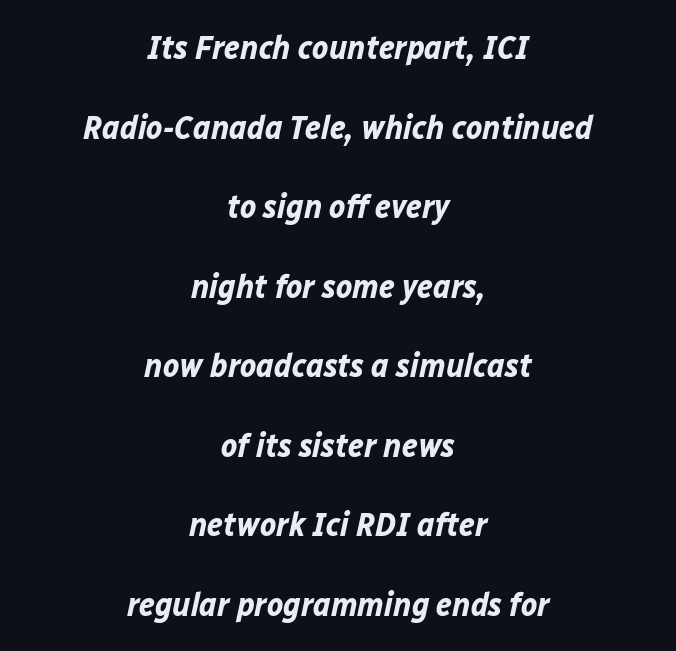
Unmarked baselines from the first word to the last. You could call the tracking neutral — neither tight nor loose. I'd describe the lettering as bold — thick and assertive. Does the leading feel generous? Absolutely, it's lavish.
